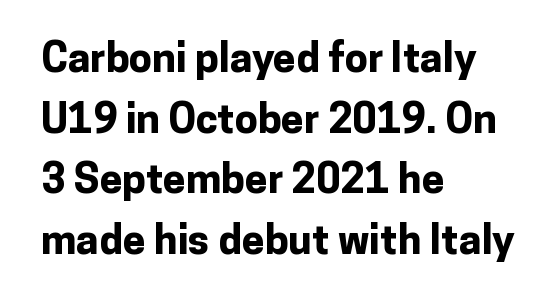
Q: Is the text bold? A: Yes.
Q: Is the text italic (slanted)? A: No, it is upright.
Q: Is the typeface a serif or a sans-serif typeface? A: Sans-serif.
Q: Is the text underlined? A: No.
Q: How is the paragraph aligned? A: Left-aligned.
Q: Is the spacing between letters normal or unusually wide? A: Normal.
Q: Is the spacing between lines tight, normal or loose? A: Normal.
Q: Width (condensed, normal, or wide)? A: Normal.
Q: Stroke contrast? A: Low.
Q: x-height? A: Medium.
Q: Monospaced? A: No.
